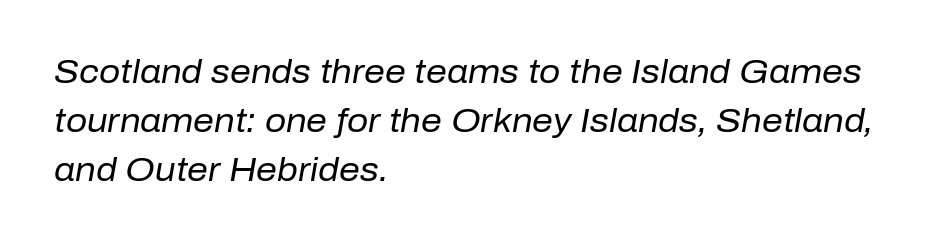
{"italic": "yes", "lean": "right", "slant_degrees": 10, "bold": "no", "weight": "regular", "width": "normal", "stroke_contrast": "low", "x_height": "medium", "monospaced": "no", "underline": "no", "align": "left", "line_spacing": "normal", "line_spacing_ratio": 1.49, "letter_spacing": "normal", "letter_spacing_em": 0.0, "glyph_px": 33}
